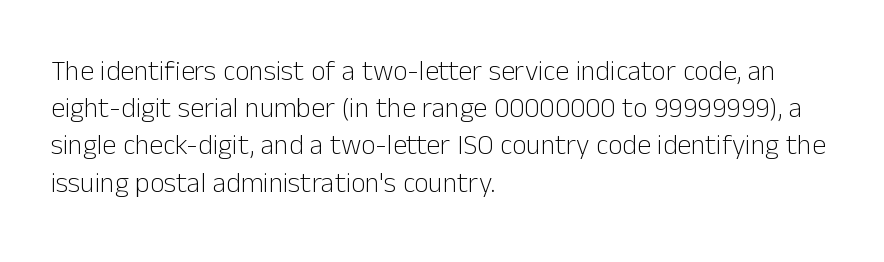
{"serif": "no", "italic": "no", "bold": "no", "weight": "light", "width": "normal", "stroke_contrast": "low", "x_height": "medium", "monospaced": "no", "underline": "no", "align": "left", "line_spacing": "normal", "line_spacing_ratio": 1.33, "letter_spacing": "normal", "letter_spacing_em": 0.0, "glyph_px": 28}
